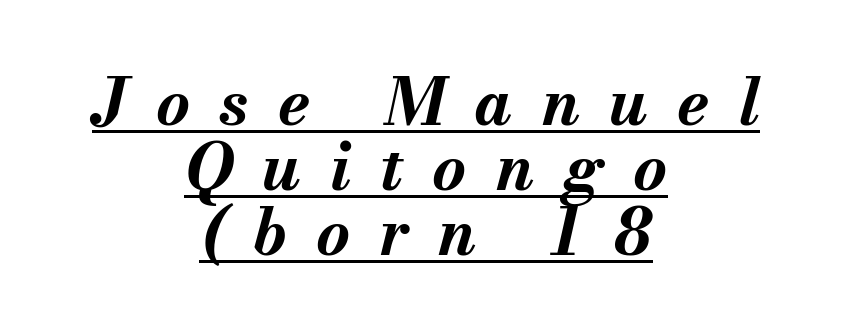
The image shows 65 px bold type, italic (leaning right); set centered, tight line spacing (1.0x), unusually wide letter spacing (+0.45 em), underlined; medium stroke contrast and a small x-height.
